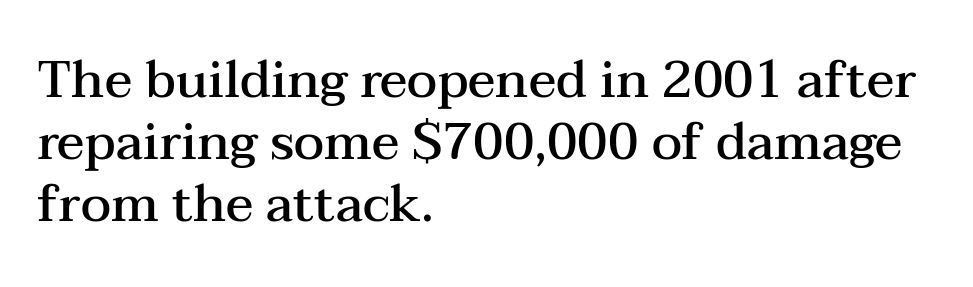
{"serif": "yes", "italic": "no", "bold": "semi", "weight": "semibold", "width": "wide", "stroke_contrast": "medium", "x_height": "medium", "monospaced": "no", "underline": "no", "align": "left", "line_spacing_ratio": 1.22, "letter_spacing": "normal", "letter_spacing_em": 0.0, "glyph_px": 51}
